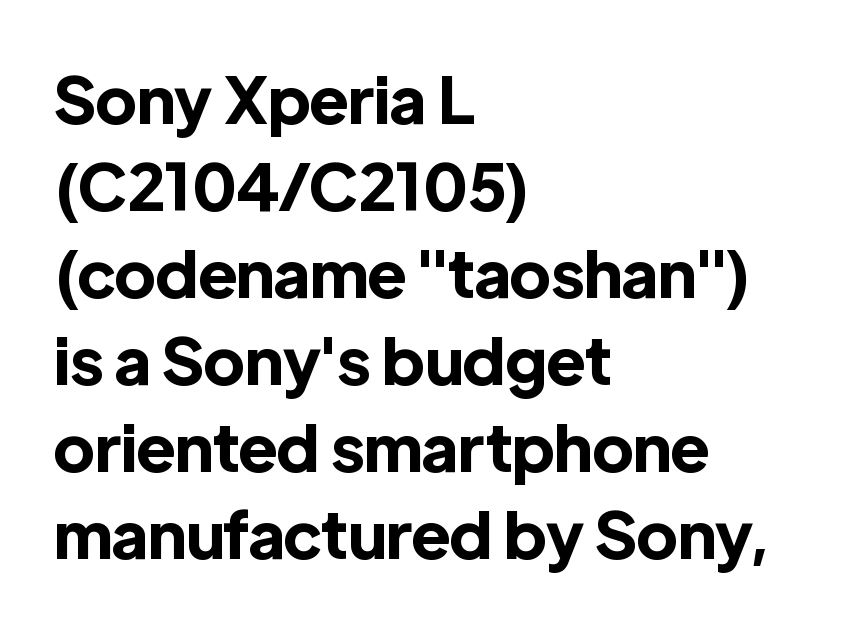
Each row of text sits above clean, open space. The leading is moderate, giving the passage an even texture. These lines are rendered in a variable-pitch font. Inter-character spacing is left at the font's built-in metrics. Grotesque or geometric, the face here clearly has no serifs.
